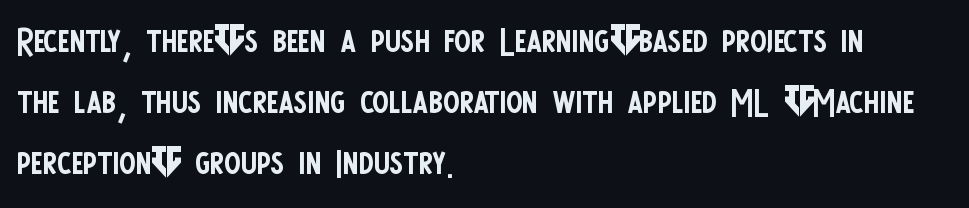
Each letter keeps its own natural width here, so spacing adapts to shape. Visually the block forms a straight wall on the left and a jagged coastline on the right. The axis of the letterforms is exactly vertical. Nothing sits at the stroke ends, so this counts as sans-serif.
